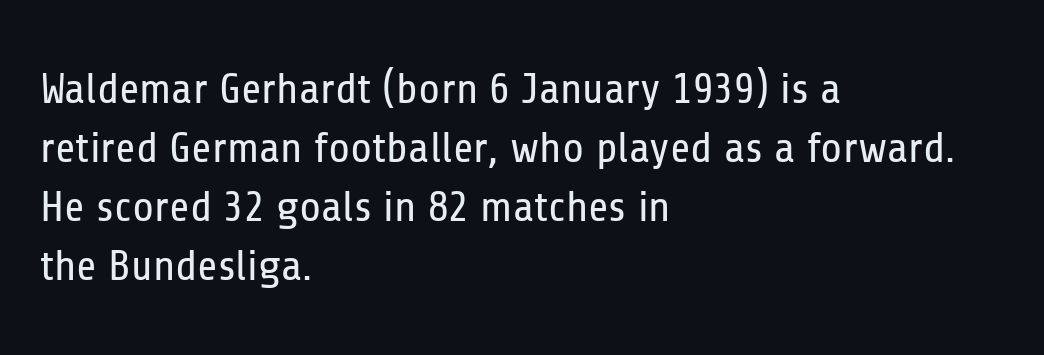
{"serif": "no", "italic": "no", "bold": "no", "weight": "regular", "width": "condensed", "stroke_contrast": "low", "x_height": "medium", "monospaced": "no", "underline": "no", "align": "left", "line_spacing": "normal", "line_spacing_ratio": 1.34, "letter_spacing": "normal", "letter_spacing_em": 0.0, "glyph_px": 44}
